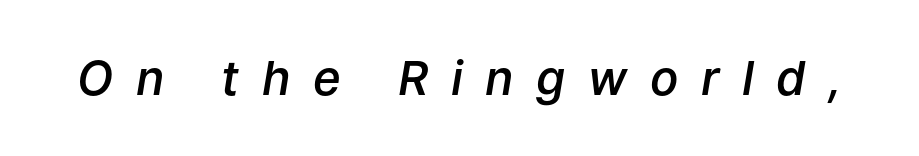
The image shows 47 px semibold type, italic (leaning right); set unusually wide letter spacing (+0.48 em), not underlined; low stroke contrast and a medium x-height.
